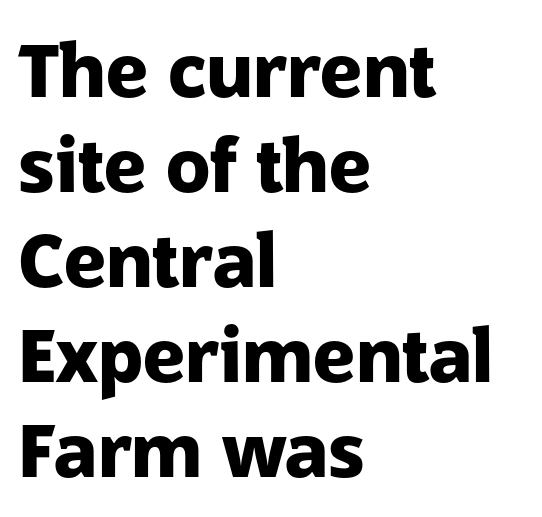
{"serif": "no", "italic": "no", "bold": "yes", "weight": "heavy", "width": "normal", "stroke_contrast": "low", "x_height": "medium", "monospaced": "no", "underline": "no", "align": "left", "line_spacing": "normal", "line_spacing_ratio": 1.3, "letter_spacing": "normal", "letter_spacing_em": 0.0, "glyph_px": 73}
